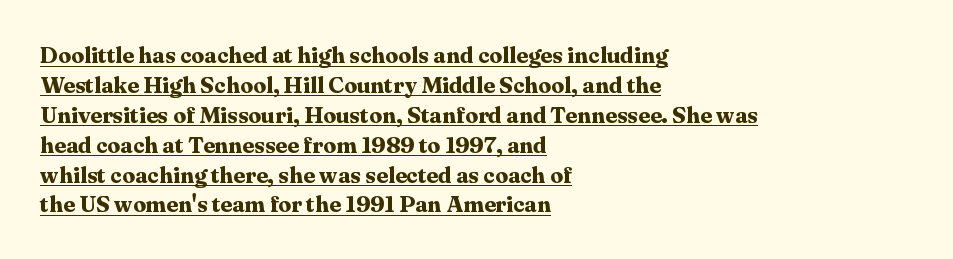
{"italic": "no", "bold": "yes", "underline": "yes", "align": "left", "line_spacing": "normal", "line_spacing_ratio": 1.3, "letter_spacing": "normal", "letter_spacing_em": 0.0, "glyph_px": 23}
